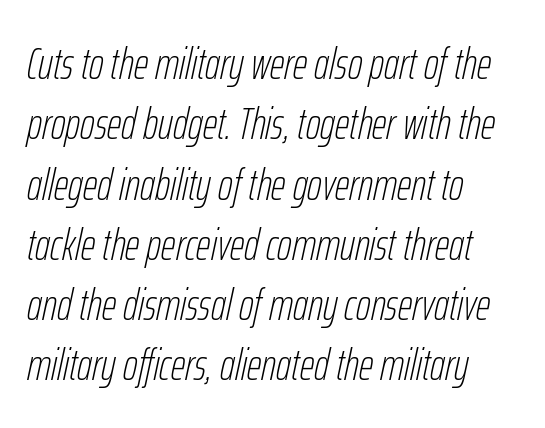
The image shows 45 px thin, condensed type, italic (leaning right); set left-aligned, normal line spacing (1.34x), normal letter spacing, not underlined; low stroke contrast and a medium x-height.
